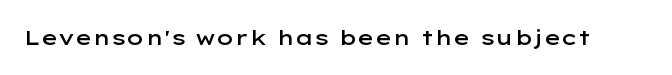
Typesetter's note: demi weight, one step under bold. The specimen omits any rule beneath the text block's lines. Is there any slant? The stems are plumb. Does extra space separate the letters? No, they use regular spacing.
